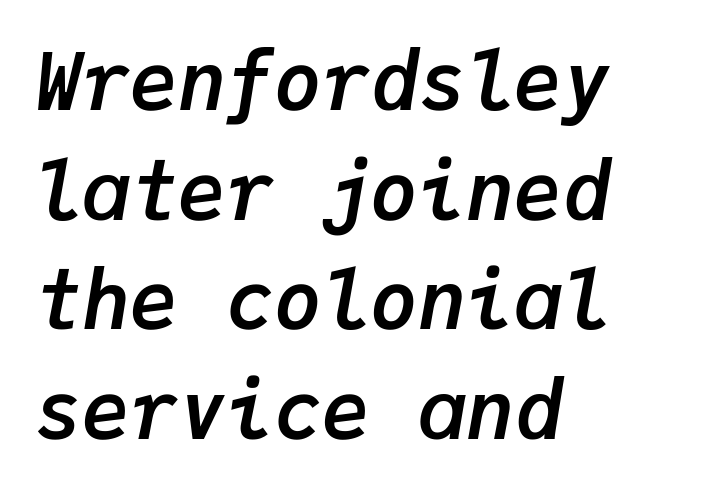
Q: Is the text bold? A: Yes.
Q: Is the text italic (slanted)? A: Yes, it leans right by about 9 degrees.
Q: Is the text underlined? A: No.
Q: How is the paragraph aligned? A: Left-aligned.
Q: Is the spacing between letters normal or unusually wide? A: Normal.
Q: Is the spacing between lines tight, normal or loose? A: Normal.
Q: Width (condensed, normal, or wide)? A: Normal.
Q: Stroke contrast? A: Low.
Q: x-height? A: Medium.
Q: Monospaced? A: Yes.
